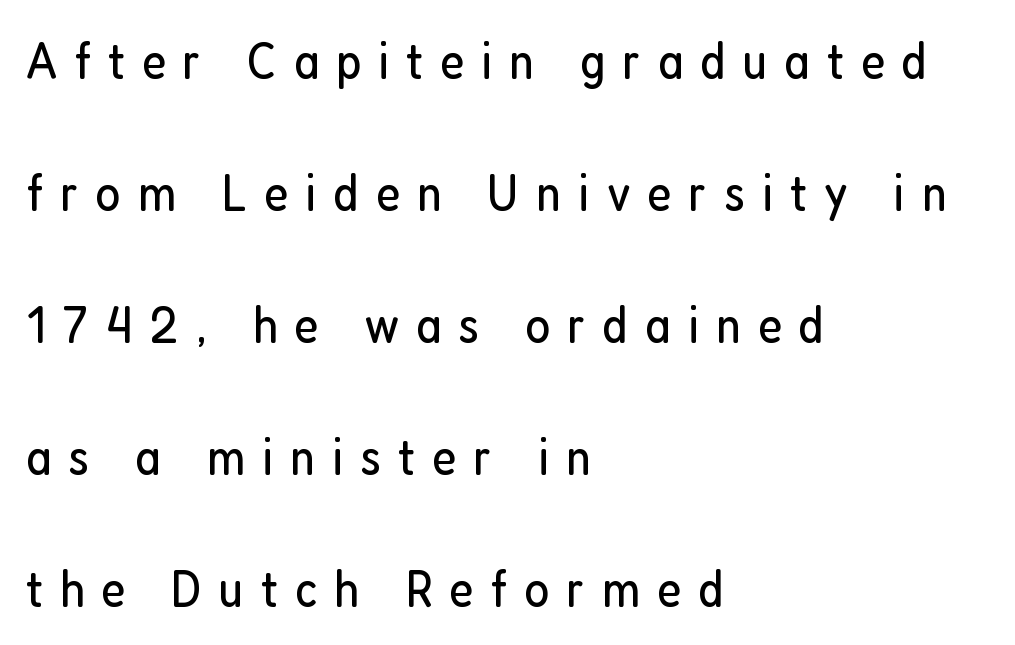
The letters carry no serifs — their stems end cleanly without finishing strokes. No word sits above an underline. Rows of type keep a wide berth in the vertical direction. Spacing between characters has been opened up far beyond the box default.
